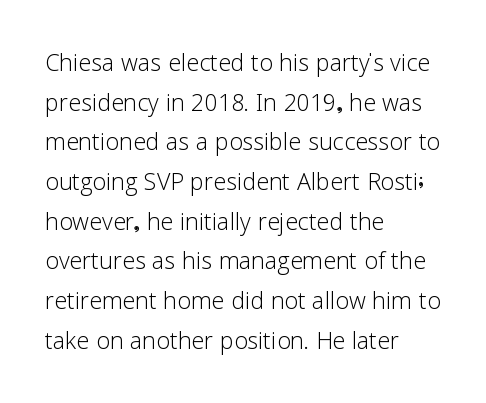
The image shows 31 px light sans-serif type, upright; set left-aligned, normal line spacing (1.28x), normal letter spacing, not underlined; low stroke contrast and a medium x-height.
